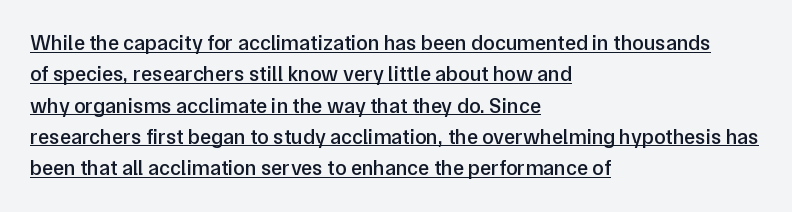
{"italic": "no", "bold": "semi", "underline": "yes", "align": "left", "line_spacing": "normal", "line_spacing_ratio": 1.49, "letter_spacing": "normal", "letter_spacing_em": 0.0, "glyph_px": 21}
